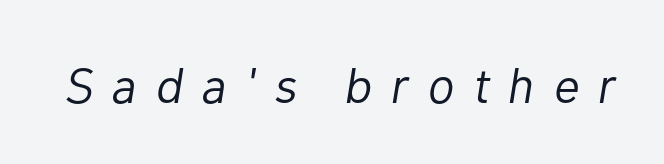
Q: Is the text bold? A: No.
Q: Is the text italic (slanted)? A: Yes, it leans right by about 10 degrees.
Q: Is the text underlined? A: No.
Q: Is the spacing between letters normal or unusually wide? A: Unusually wide.
Q: Width (condensed, normal, or wide)? A: Normal.
Q: Stroke contrast? A: Low.
Q: x-height? A: Medium.
Q: Monospaced? A: No.
